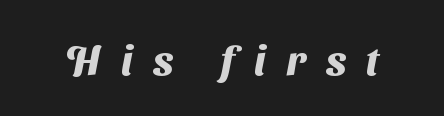
{"serif": "no", "bold": "yes", "weight": "heavy", "width": "normal", "stroke_contrast": "medium", "x_height": "medium", "monospaced": "no", "underline": "no", "letter_spacing": "wide", "letter_spacing_em": 0.49, "glyph_px": 41}
